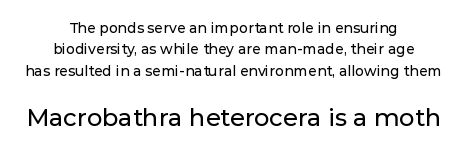
Line spacing here is normal. Bare-footed words on every line. Every character sits straight up, as roman type does. Does extra space separate the letters? No, they use regular spacing. Which of the two is more prominent by size? The second, at the bottom. The passage is arranged like a title page — every line centered.
